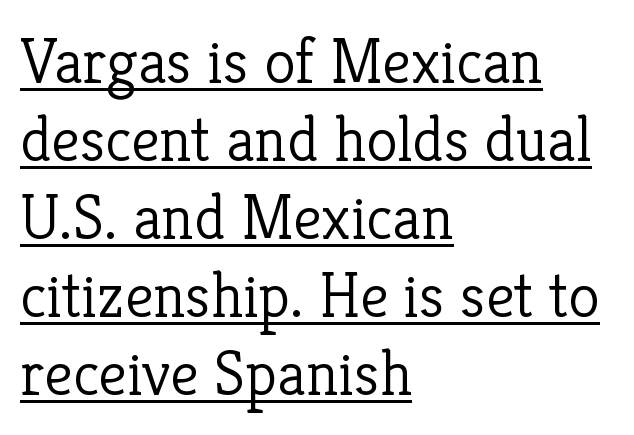
{"serif": "yes", "italic": "no", "bold": "no", "weight": "light", "width": "normal", "stroke_contrast": "low", "x_height": "medium", "monospaced": "no", "underline": "yes", "align": "left", "line_spacing_ratio": 1.22, "letter_spacing": "normal", "letter_spacing_em": 0.0, "glyph_px": 64}
